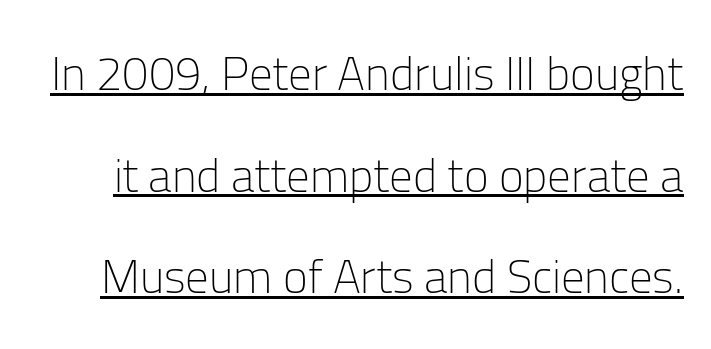
The image shows 47 px light sans-serif type, upright; set loose line spacing (2.16x), normal letter spacing, underlined; low stroke contrast and a medium x-height.
